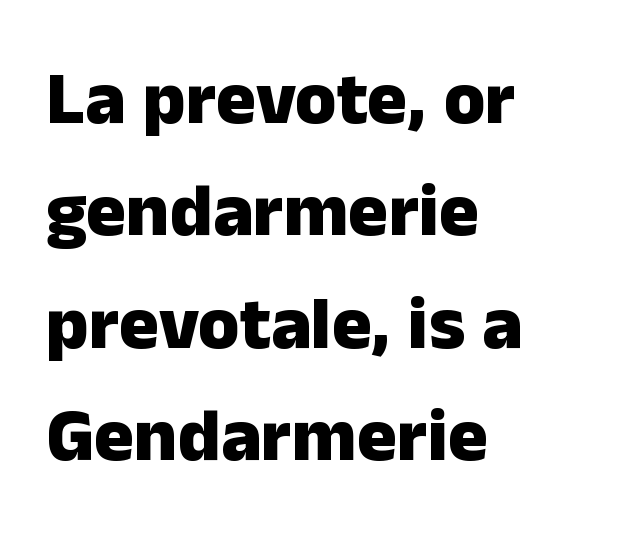
Only glyphs here, with clear space below each row. Observe the ordinary spacing: letters are neighbours, not strangers. This rendering employs a face without finishing strokes, i.e., a sans-serif. A typesetter would mark this as roman, not italic. You could not count columns in this text — the font is proportionally spaced.
